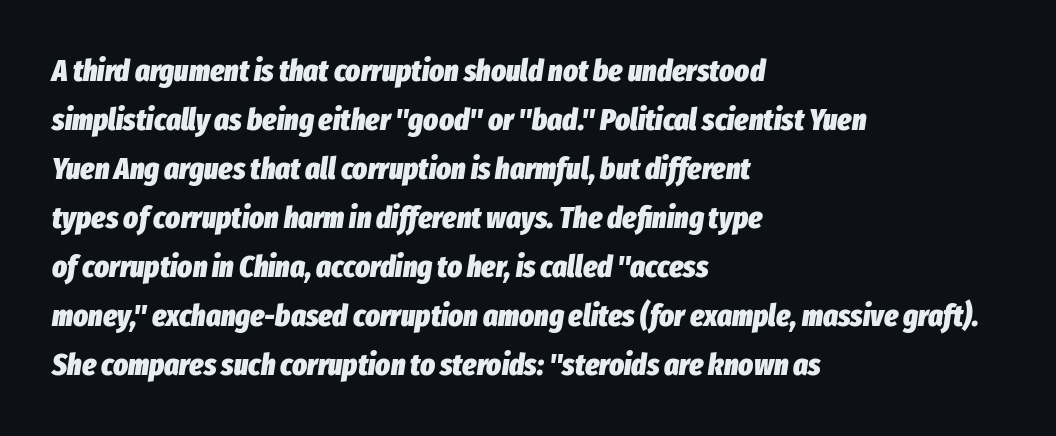
The image shows 31 px heavy, condensed type, italic (leaning right); set left-aligned, normal line spacing (1.58x), normal letter spacing, not underlined; low stroke contrast and a medium x-height.
